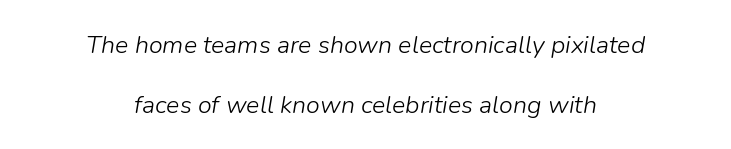
Q: Is the text bold? A: No.
Q: Is the text italic (slanted)? A: Yes, it leans right by about 9 degrees.
Q: Is the text underlined? A: No.
Q: How is the paragraph aligned? A: Centered.
Q: Is the spacing between letters normal or unusually wide? A: Normal.
Q: Is the spacing between lines tight, normal or loose? A: Loose.
